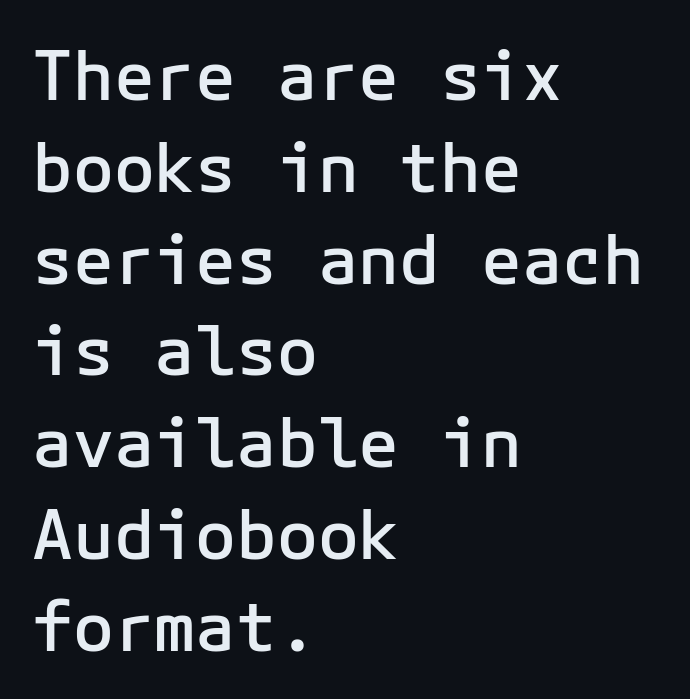
Each line starts at the same left margin while the right side varies. Successive baselines arrive at the customary interval. Anything drawn beneath the words? Only blank space. Each letter's strokes conclude bluntly, with no projecting serifs. These lines were composed using upright roman letters. As a designer I'd log this as weight 600, semibold.
